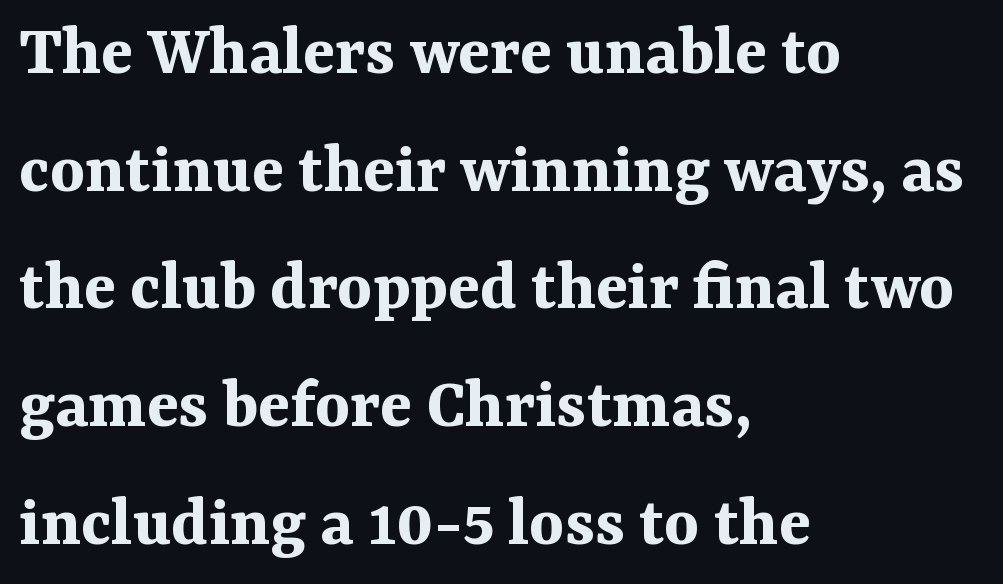
{"serif": "yes", "italic": "no", "bold": "yes", "weight": "bold", "width": "normal", "stroke_contrast": "medium", "x_height": "medium", "monospaced": "no", "underline": "no", "align": "left", "line_spacing": "normal", "line_spacing_ratio": 1.59, "letter_spacing": "normal", "letter_spacing_em": 0.0, "glyph_px": 74}
